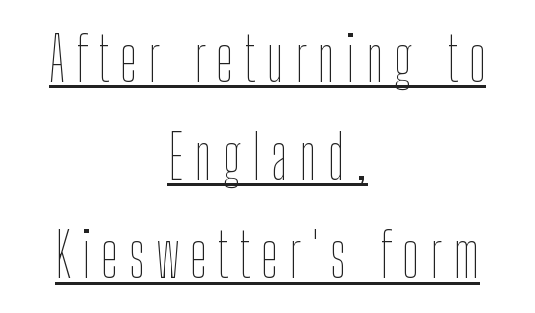
The space between consecutive lines is moderate. This is not heavy type; no bold has been used. The axis of the letterforms is exactly vertical. Decoration check: the copy is underlined.
